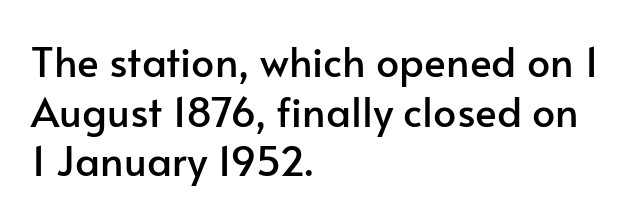
If you drew a line through each stem, it would be perfectly vertical. Nobody drew a line under any word here. Left-aligned paragraph, ragged on the right. Each letter keeps its own natural width here, so spacing adapts to shape. Spacing between characters is what you'd get straight out of the box. The rendering shows plain stroke endings on the letterforms — a sans-serif design.
